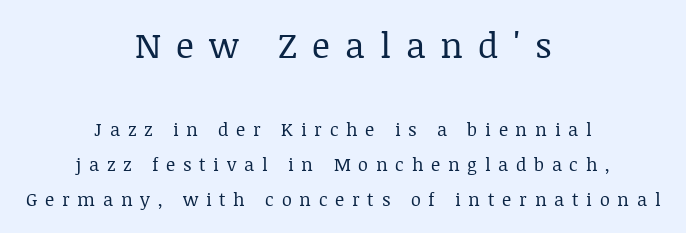
Q: Is the text bold? A: No.
Q: Is the text italic (slanted)? A: No, it is upright.
Q: Is the typeface a serif or a sans-serif typeface? A: Serif.
Q: Is the text underlined? A: No.
Q: How is the paragraph aligned? A: Centered.
Q: Is the spacing between letters normal or unusually wide? A: Unusually wide.
Q: Is the spacing between lines tight, normal or loose? A: Loose.
Q: Which block of text is set in a larger size, the first (top) or the second (bottom)? A: The first (top) one.
Q: Width (condensed, normal, or wide)? A: Normal.
Q: Stroke contrast? A: Low.
Q: x-height? A: Large.
Q: Monospaced? A: No.
